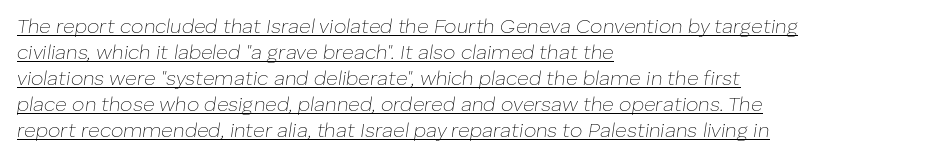
Nobody touched the tracking dial on this one. On a weight scale, this lands at 450 or below. Beneath each row of characters lies a ruled line. Does the leading feel generous? No, just average. The text block is weighted toward the left margin, trailing off unevenly rightward. A typesetter would mark this as italic.
